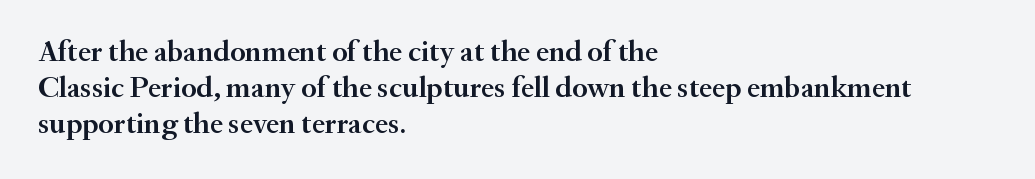
Q: Is the text bold? A: Semi-bold.
Q: Is the text italic (slanted)? A: No, it is upright.
Q: Is the typeface a serif or a sans-serif typeface? A: Serif.
Q: Is the text underlined? A: No.
Q: How is the paragraph aligned? A: Left-aligned.
Q: Is the spacing between letters normal or unusually wide? A: Normal.
Q: Width (condensed, normal, or wide)? A: Normal.
Q: Stroke contrast? A: Medium.
Q: x-height? A: Small.
Q: Monospaced? A: No.
